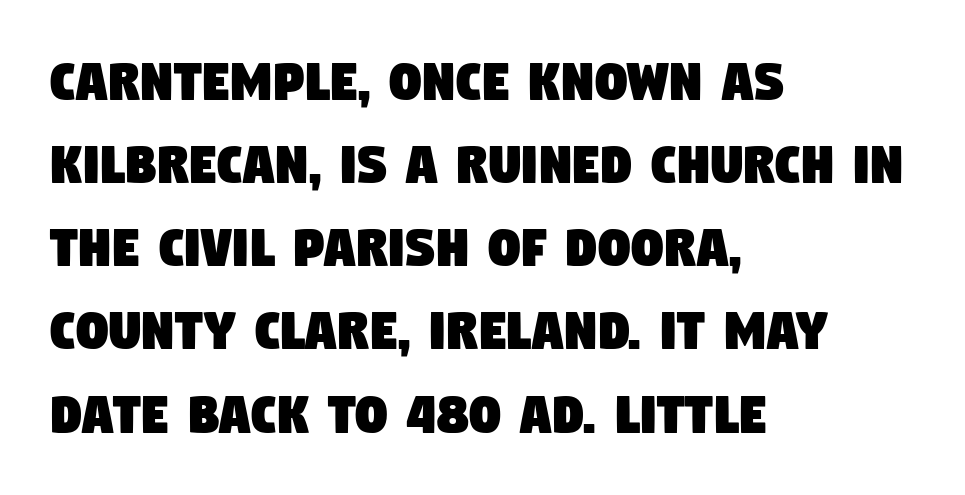
{"serif": "no", "width": "condensed", "stroke_contrast": "low", "x_height": "large", "monospaced": "no", "underline": "no", "align": "left", "line_spacing": "normal", "line_spacing_ratio": 1.32, "letter_spacing": "normal", "letter_spacing_em": 0.0, "glyph_px": 63}
